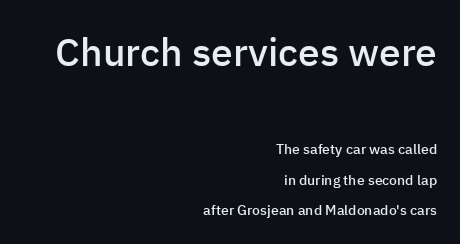
{"serif": "no", "italic": "no", "bold": "semi", "weight": "semibold", "width": "normal", "stroke_contrast": "low", "x_height": "medium", "monospaced": "no", "underline": "no", "align": "right", "line_spacing": "loose", "line_spacing_ratio": 2.16, "letter_spacing": "normal", "letter_spacing_em": 0.0, "larger_block": "first", "size_ratio": 2.79, "glyph_px": 39}
